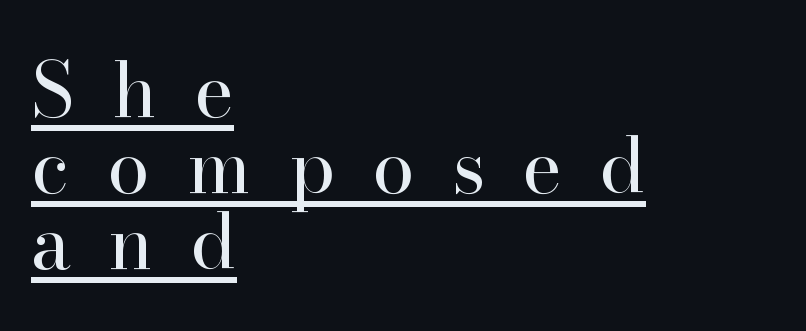
Leading is clearly below the norm, producing a dense column. Nope, not italic — everything's standing straight. The passage shown is underscored from start to finish. These glyphs show unthickened strokes, regular width or finer. The ragged edge is on the right, which tells us the setting is flush left.
